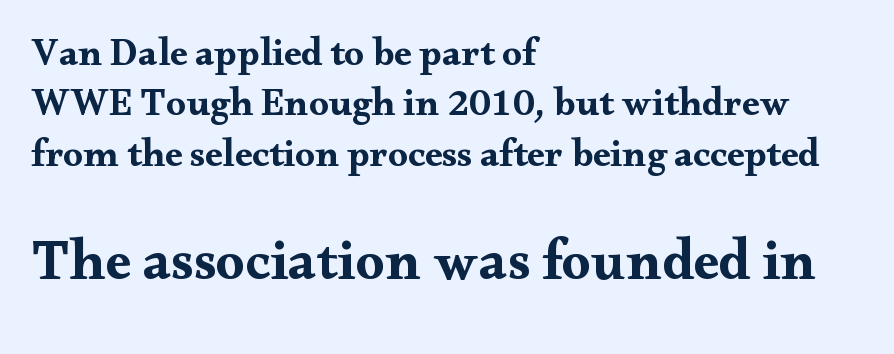
The image shows 58 px bold, wide serif type, upright; set left-aligned, normal line spacing (1.29x), normal letter spacing, not underlined; the second (bottom) block is 1.49x larger; medium stroke contrast and a small x-height.
